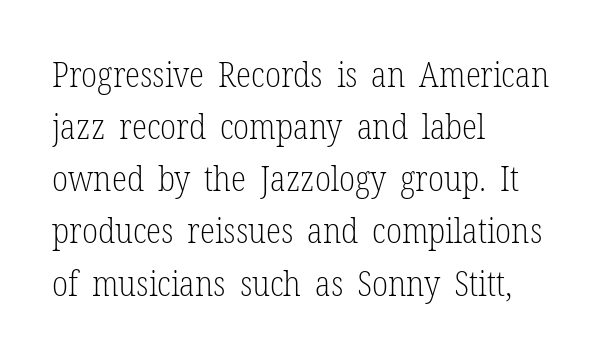
Q: Is the text bold? A: No.
Q: Is the text italic (slanted)? A: No, it is upright.
Q: Is the typeface a serif or a sans-serif typeface? A: Serif.
Q: Is the text underlined? A: No.
Q: How is the paragraph aligned? A: Left-aligned.
Q: Is the spacing between letters normal or unusually wide? A: Normal.
Q: Is the spacing between lines tight, normal or loose? A: Normal.
Q: Width (condensed, normal, or wide)? A: Condensed.
Q: Stroke contrast? A: Low.
Q: x-height? A: Medium.
Q: Monospaced? A: No.
